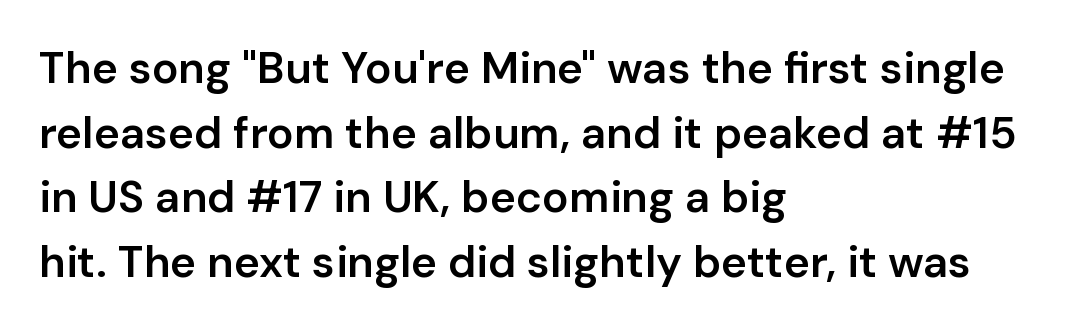
The image shows 44 px semibold sans-serif type, upright; set left-aligned, normal line spacing (1.47x), normal letter spacing, not underlined; low stroke contrast and a medium x-height.
